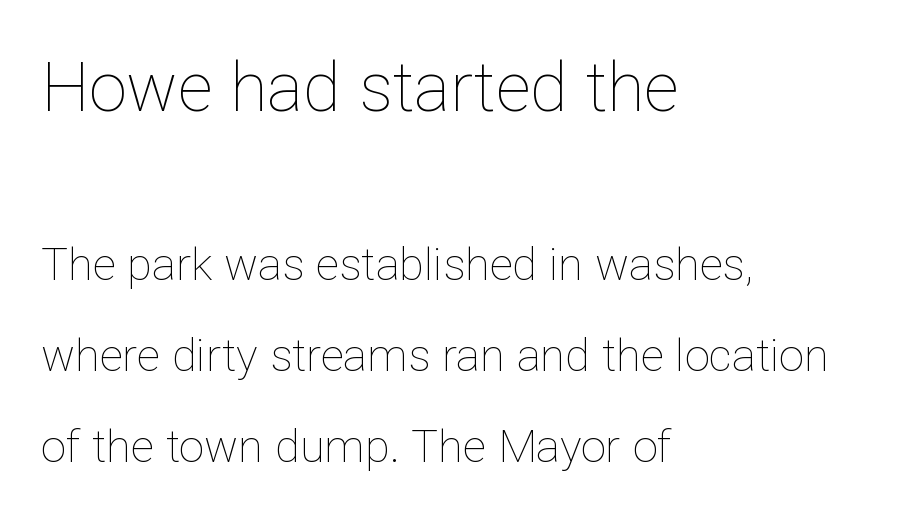
Q: Is the text bold? A: No.
Q: Is the text italic (slanted)? A: No, it is upright.
Q: Is the text underlined? A: No.
Q: How is the paragraph aligned? A: Left-aligned.
Q: Is the spacing between letters normal or unusually wide? A: Normal.
Q: Is the spacing between lines tight, normal or loose? A: Loose.
Q: Which block of text is set in a larger size, the first (top) or the second (bottom)? A: The first (top) one.
Q: Width (condensed, normal, or wide)? A: Normal.
Q: Stroke contrast? A: Low.
Q: x-height? A: Medium.
Q: Monospaced? A: No.
